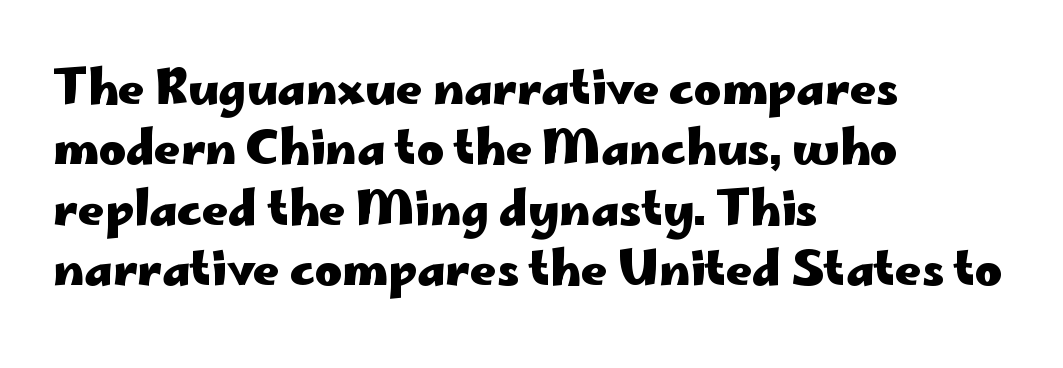
{"serif": "no", "italic": "no", "bold": "yes", "weight": "heavy", "width": "wide", "stroke_contrast": "low", "x_height": "small", "monospaced": "no", "underline": "no", "align": "left", "line_spacing": "normal", "line_spacing_ratio": 1.31, "letter_spacing": "normal", "letter_spacing_em": 0.0, "glyph_px": 46}
